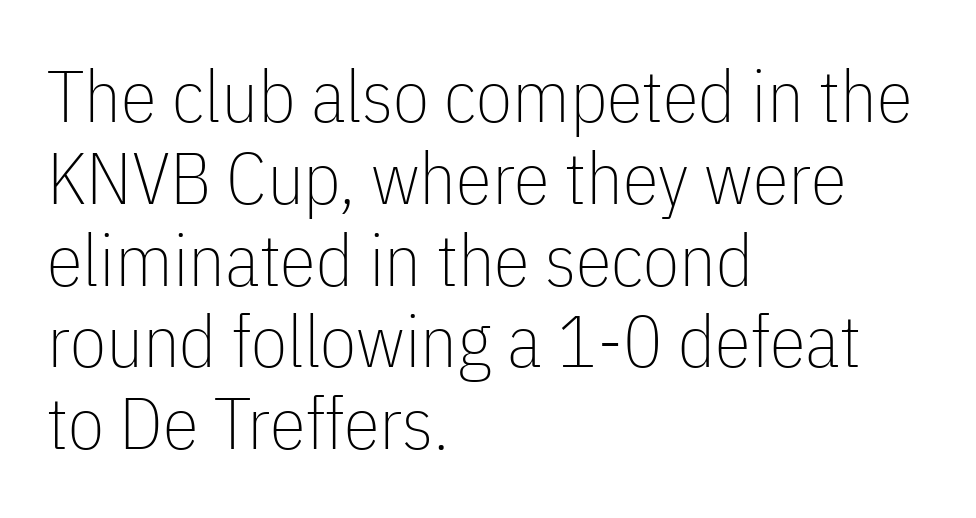
The image shows 73 px thin, condensed sans-serif type, upright; set left-aligned, tight line spacing (1.12x), normal letter spacing, not underlined; low stroke contrast and a medium x-height.
